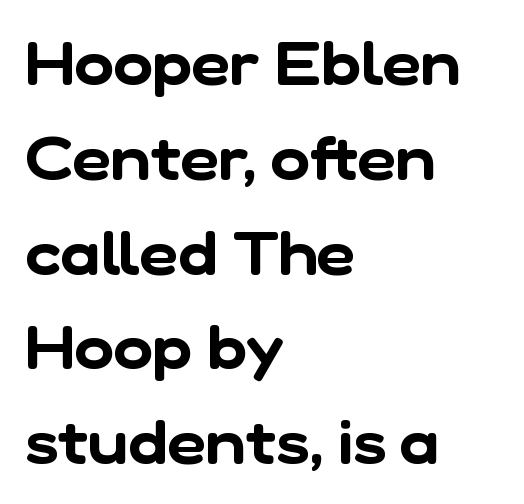
How would I describe the line gaps? Plain and ordinary. The glyphs are unaccompanied by any horizontal stroke below them. Is the letter spacing exaggerated? No — it looks like the ordinary default. The type family on display is of the sans-serif kind. The paragraph has a hard left edge and a soft right edge.
